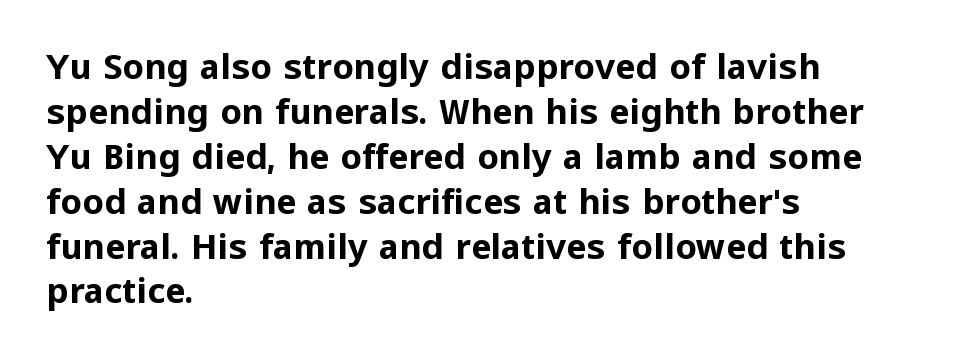
The rows are spaced the way most documents space them. The typeface chosen for these lines omits serifs. The letterforms sit shoulder to shoulder at normal distance. Any mark beneath the type? The region is blank.
